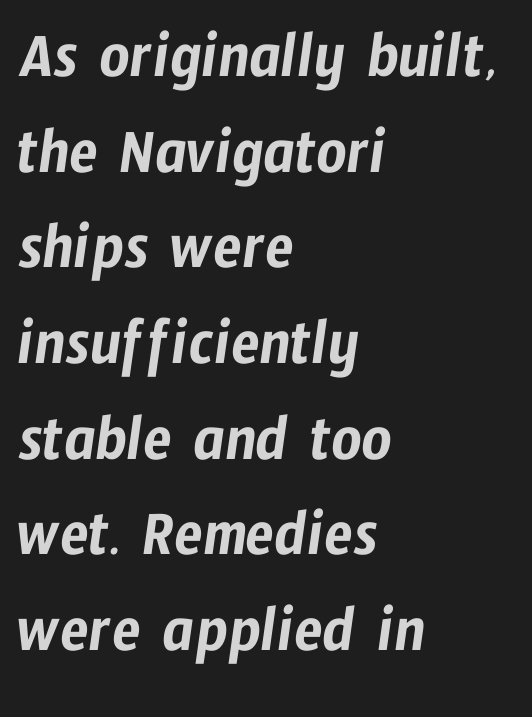
Q: Is the typeface a serif or a sans-serif typeface? A: Sans-serif.
Q: Is the text underlined? A: No.
Q: How is the paragraph aligned? A: Left-aligned.
Q: Is the spacing between letters normal or unusually wide? A: Normal.
Q: Is the spacing between lines tight, normal or loose? A: Normal.
Q: Width (condensed, normal, or wide)? A: Condensed.
Q: Stroke contrast? A: Low.
Q: x-height? A: Medium.
Q: Monospaced? A: No.
